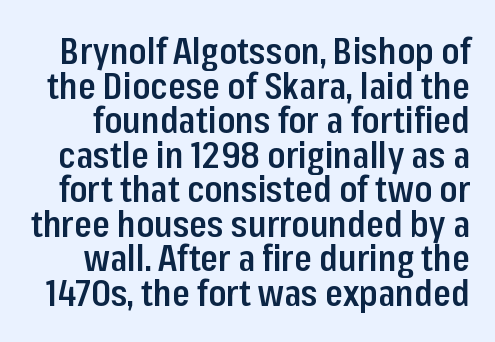
The image shows 36 px semibold, condensed sans-serif type, upright; set tight line spacing (0.96x), normal letter spacing, not underlined; low stroke contrast and a medium x-height.
